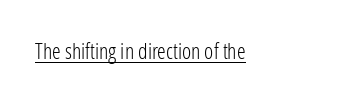
The image shows 22 px text type, upright; set normal letter spacing, underlined.
